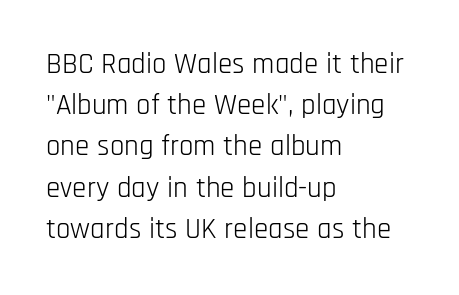
Q: Is the text bold? A: No.
Q: Is the text italic (slanted)? A: No, it is upright.
Q: Is the typeface a serif or a sans-serif typeface? A: Sans-serif.
Q: Is the text underlined? A: No.
Q: How is the paragraph aligned? A: Left-aligned.
Q: Is the spacing between letters normal or unusually wide? A: Normal.
Q: Is the spacing between lines tight, normal or loose? A: Normal.
Q: Width (condensed, normal, or wide)? A: Condensed.
Q: Stroke contrast? A: Low.
Q: x-height? A: Large.
Q: Monospaced? A: No.
